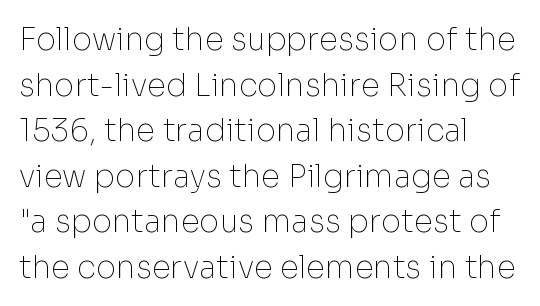
{"serif": "no", "italic": "no", "bold": "no", "weight": "thin", "width": "normal", "stroke_contrast": "low", "x_height": "medium", "monospaced": "no", "underline": "no", "align": "left", "line_spacing": "normal", "line_spacing_ratio": 1.47, "letter_spacing": "normal", "letter_spacing_em": 0.0, "glyph_px": 31}
